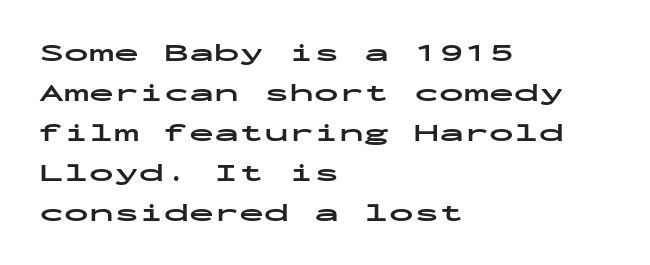
{"italic": "no", "bold": "yes", "underline": "no", "align": "left", "line_spacing": "normal", "line_spacing_ratio": 1.6, "letter_spacing": "normal", "letter_spacing_em": 0.0, "glyph_px": 25}
